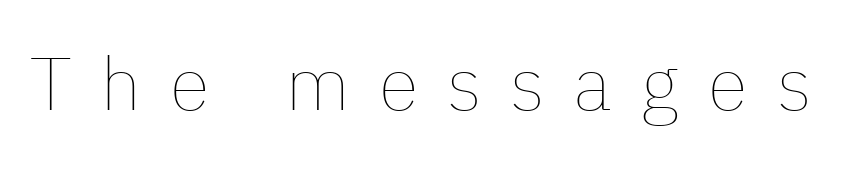
Summary of weight: not heavy and not bold. The line texture is sparse and dotted thanks to wide tracking. Proportional: the letters do not fall into vertical columns. The foot of each line stays bare and open. The font's upright variant was chosen for this text.
